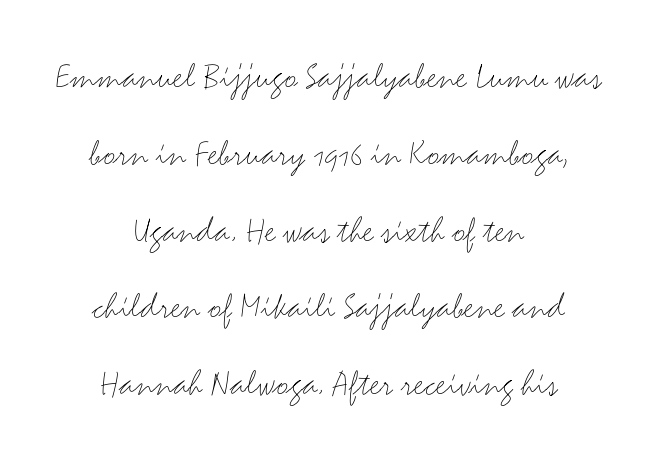
Each word holds together tightly as a unit, with standard inter-letter gaps. These glyphs show unthickened strokes, regular width or finer. Both edges are ragged and mirror each other, which tells us the setting is centered. Notice the wide empty band between every row — that's loose leading. The passage shown is typed in a proportional face where columns would drift. The rendering shows plain stroke endings on the letterforms — a sans-serif design.
